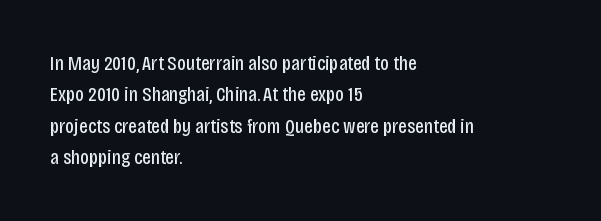
Q: Is the text bold? A: No.
Q: Is the text italic (slanted)? A: No, it is upright.
Q: Is the text underlined? A: No.
Q: How is the paragraph aligned? A: Left-aligned.
Q: Is the spacing between letters normal or unusually wide? A: Normal.
Q: Is the spacing between lines tight, normal or loose? A: Normal.
